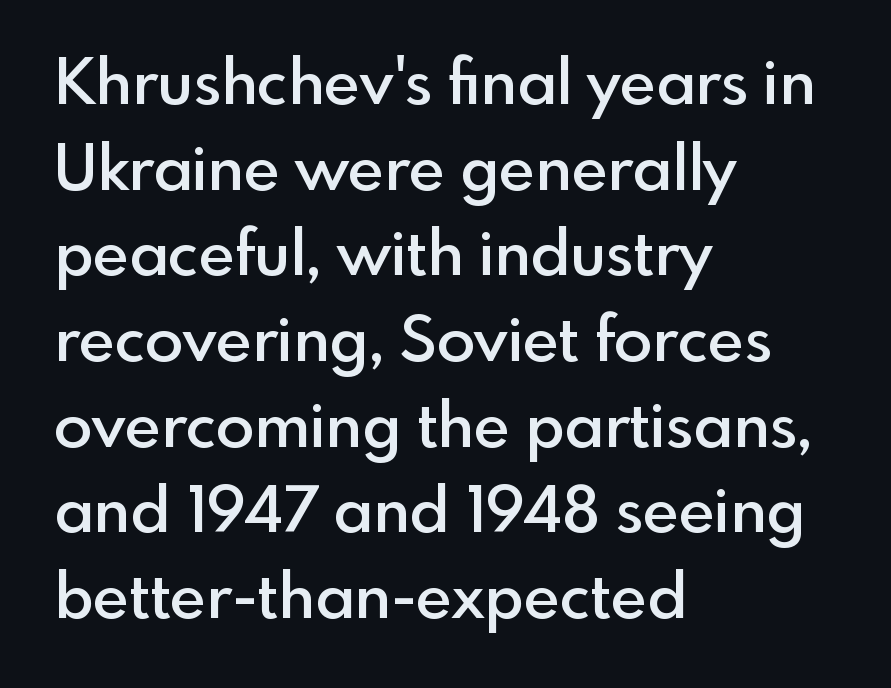
{"serif": "no", "italic": "no", "bold": "semi", "weight": "semibold", "width": "normal", "x_height": "small", "monospaced": "no", "underline": "no", "align": "left", "line_spacing": "normal", "line_spacing_ratio": 1.36, "letter_spacing": "normal", "letter_spacing_em": 0.0, "glyph_px": 63}
